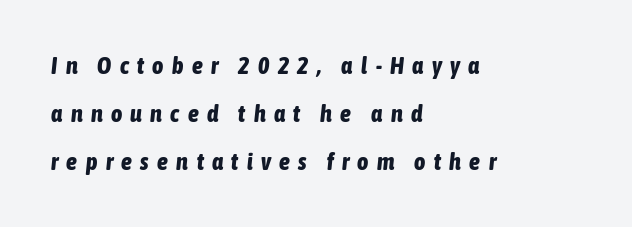
Q: Is the text bold? A: Yes.
Q: Is the text italic (slanted)? A: Yes, it leans right by about 6 degrees.
Q: Is the text underlined? A: No.
Q: How is the paragraph aligned? A: Left-aligned.
Q: Is the spacing between letters normal or unusually wide? A: Unusually wide.
Q: Is the spacing between lines tight, normal or loose? A: Loose.
